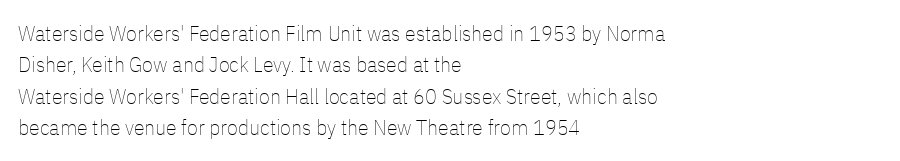
{"italic": "no", "bold": "no", "underline": "no", "align": "left", "line_spacing": "normal", "line_spacing_ratio": 1.43, "letter_spacing": "normal", "letter_spacing_em": 0.0, "glyph_px": 22}
